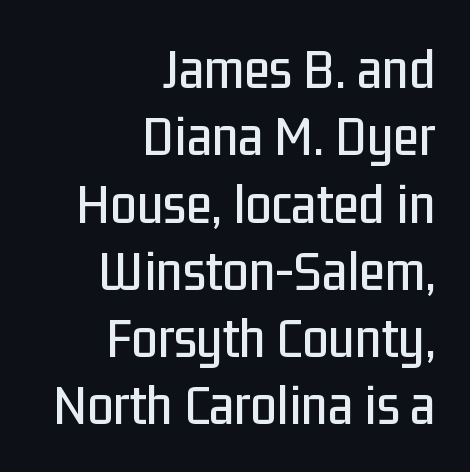
The line texture is even and compact thanks to regular tracking. You could not count columns in this text — the font is proportionally spaced. Designer's note — italics off, roman on. The lines are quadded right.
